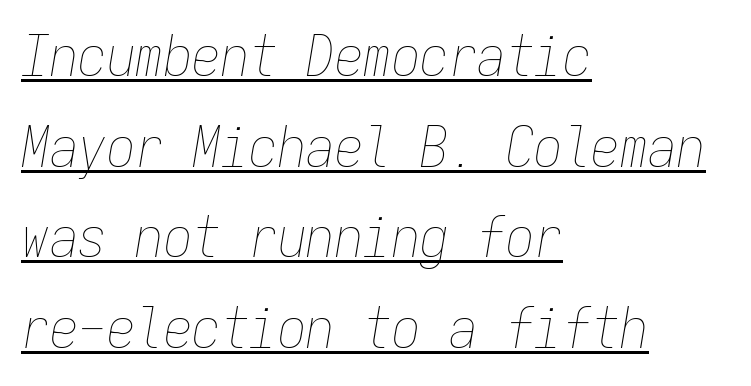
Q: Is the text bold? A: No.
Q: Is the text italic (slanted)? A: Yes, it leans right by about 9 degrees.
Q: Is the text underlined? A: Yes.
Q: How is the paragraph aligned? A: Left-aligned.
Q: Is the spacing between letters normal or unusually wide? A: Normal.
Q: Is the spacing between lines tight, normal or loose? A: Normal.
Q: Width (condensed, normal, or wide)? A: Condensed.
Q: Stroke contrast? A: Low.
Q: x-height? A: Medium.
Q: Monospaced? A: Yes.
